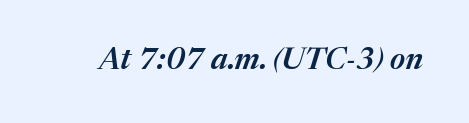
The image shows 30 px semibold type, italic (leaning right); set normal letter spacing, not underlined; medium stroke contrast and a medium x-height.
